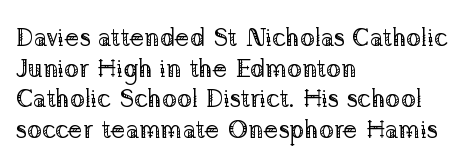
The letters look calm and open, with moderate or lighter stems. Descenders are the only things crossing below the line. Left-aligned paragraph, ragged on the right. Short note: letters normally spaced.
